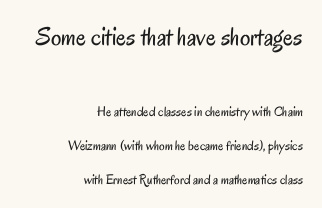
The image shows 26 px text type, upright; set right-aligned, loose line spacing (2.41x), normal letter spacing, not underlined; the first (top) block is 1.86x larger.
